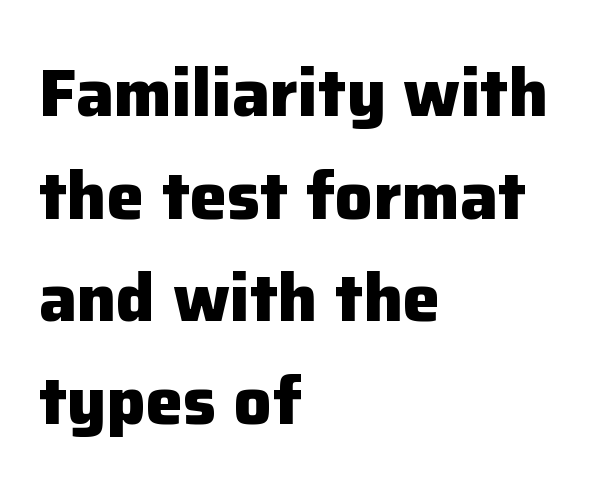
Q: Is the text bold? A: Yes.
Q: Is the text italic (slanted)? A: No, it is upright.
Q: Is the typeface a serif or a sans-serif typeface? A: Sans-serif.
Q: Is the text underlined? A: No.
Q: How is the paragraph aligned? A: Left-aligned.
Q: Is the spacing between letters normal or unusually wide? A: Normal.
Q: Is the spacing between lines tight, normal or loose? A: Normal.
Q: Width (condensed, normal, or wide)? A: Normal.
Q: Stroke contrast? A: Low.
Q: x-height? A: Medium.
Q: Monospaced? A: No.
